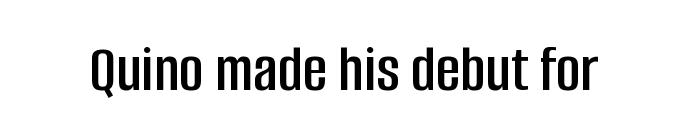
The image shows 67 px condensed sans-serif type, upright; set normal letter spacing, not underlined; low stroke contrast and a large x-height.
